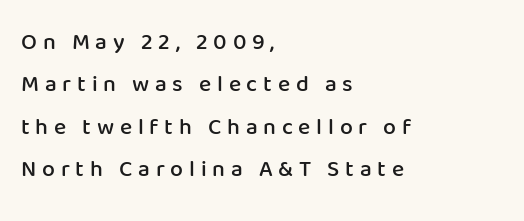
{"italic": "no", "bold": "semi", "underline": "no", "align": "left", "line_spacing_ratio": 1.84, "letter_spacing": "wide", "letter_spacing_em": 0.25, "glyph_px": 23}
